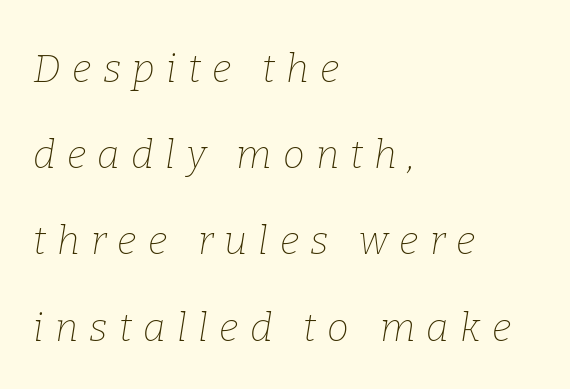
The image shows 39 px thin serif type, italic (leaning right); set left-aligned, loose line spacing (2.21x), unusually wide letter spacing (+0.29 em), not underlined; low stroke contrast and a medium x-height.
